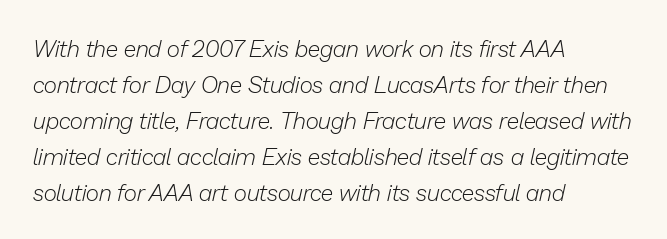
Baseline-to-baseline distance is the conventional proportion of letter height. The zone under the glyphs is completely vacant. The letters look calm and open, with moderate or lighter stems. Words appear dense and cohesive because spacing is normal.
